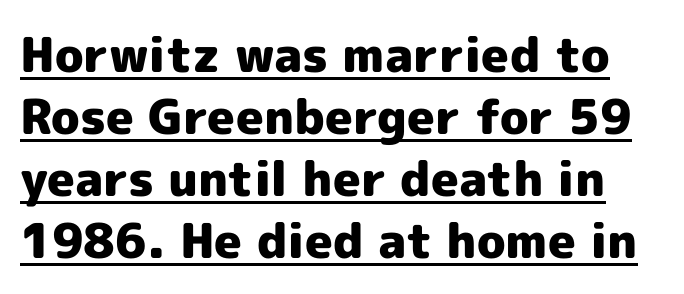
{"serif": "no", "italic": "no", "bold": "yes", "weight": "heavy", "width": "normal", "x_height": "medium", "monospaced": "no", "underline": "yes", "line_spacing": "normal", "line_spacing_ratio": 1.29, "letter_spacing": "normal", "letter_spacing_em": 0.0, "glyph_px": 48}
